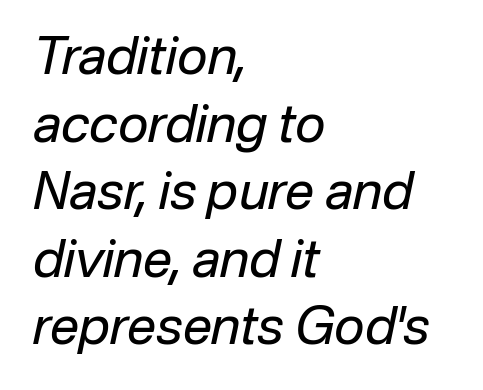
Q: Is the text bold? A: No.
Q: Is the text italic (slanted)? A: Yes, it leans right by about 12 degrees.
Q: Is the text underlined? A: No.
Q: How is the paragraph aligned? A: Left-aligned.
Q: Is the spacing between letters normal or unusually wide? A: Normal.
Q: Is the spacing between lines tight, normal or loose? A: Normal.
Q: Width (condensed, normal, or wide)? A: Normal.
Q: Stroke contrast? A: Low.
Q: x-height? A: Medium.
Q: Monospaced? A: No.
